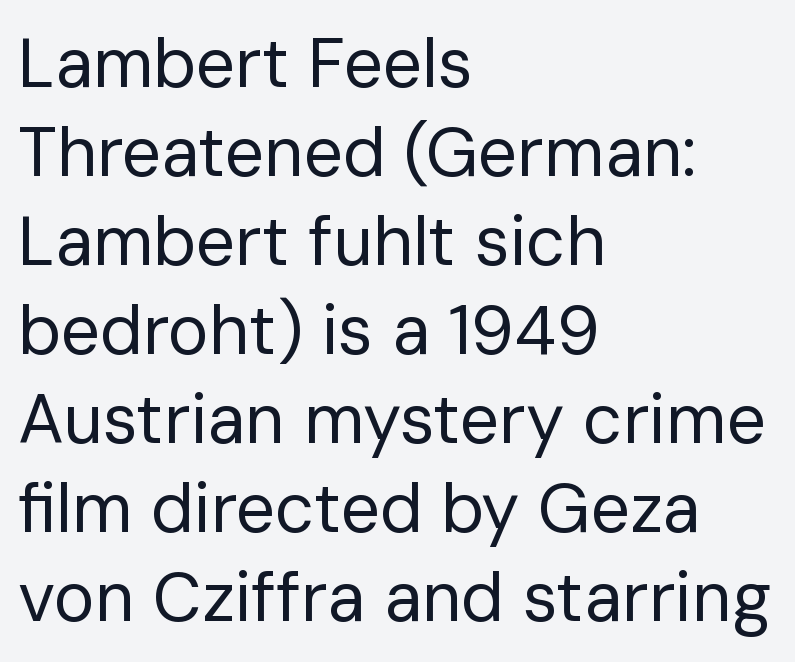
Does the type have serifs? No, each stem ends abruptly. This rendering uses left alignment, leaving the right contour irregular. Stems and bowls with no extra thickness — not bold. A bare baseline throughout the passage. The tracking reads as untouched default to a designer's eye.
